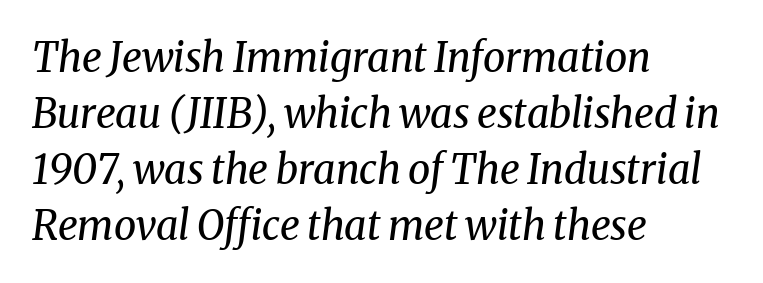
{"serif": "yes", "italic": "yes", "lean": "right", "slant_degrees": 8, "bold": "no", "weight": "regular", "width": "normal", "stroke_contrast": "medium", "x_height": "medium", "monospaced": "no", "underline": "no", "align": "left", "line_spacing": "normal", "line_spacing_ratio": 1.4, "letter_spacing": "normal", "letter_spacing_em": 0.0, "glyph_px": 40}
